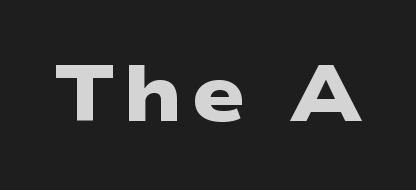
{"serif": "no", "bold": "yes", "weight": "heavy", "width": "wide", "stroke_contrast": "low", "x_height": "medium", "monospaced": "no", "underline": "no", "glyph_px": 80}
